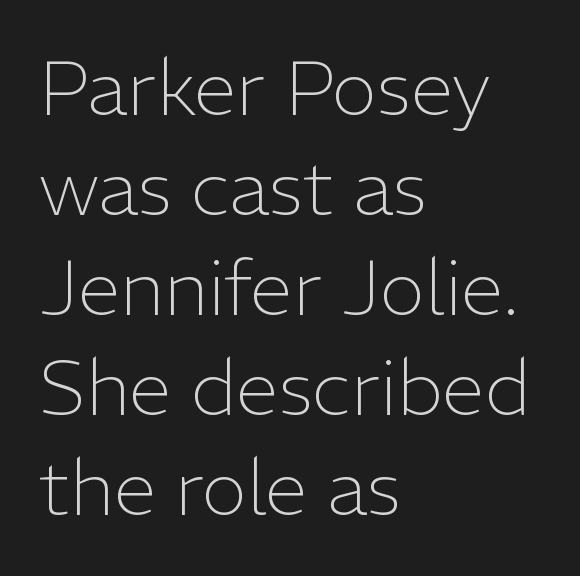
Q: Is the text bold? A: No.
Q: Is the text italic (slanted)? A: No, it is upright.
Q: Is the typeface a serif or a sans-serif typeface? A: Sans-serif.
Q: Is the text underlined? A: No.
Q: How is the paragraph aligned? A: Left-aligned.
Q: Is the spacing between letters normal or unusually wide? A: Normal.
Q: Is the spacing between lines tight, normal or loose? A: Normal.
Q: Width (condensed, normal, or wide)? A: Normal.
Q: Stroke contrast? A: Low.
Q: x-height? A: Medium.
Q: Monospaced? A: No.
